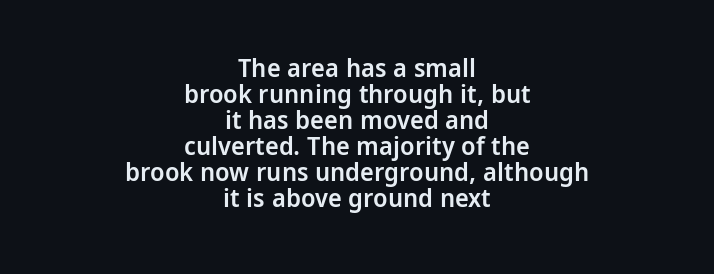
The image shows 26 px text type, upright; set centered, tight line spacing (1.0x), normal letter spacing, not underlined.
